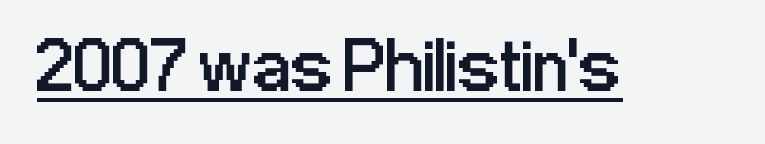
Q: Is the text bold? A: No.
Q: Is the text italic (slanted)? A: No, it is upright.
Q: Is the typeface a serif or a sans-serif typeface? A: Sans-serif.
Q: Is the text underlined? A: Yes.
Q: Is the spacing between letters normal or unusually wide? A: Normal.
Q: Width (condensed, normal, or wide)? A: Condensed.
Q: Stroke contrast? A: Low.
Q: x-height? A: Medium.
Q: Monospaced? A: No.
